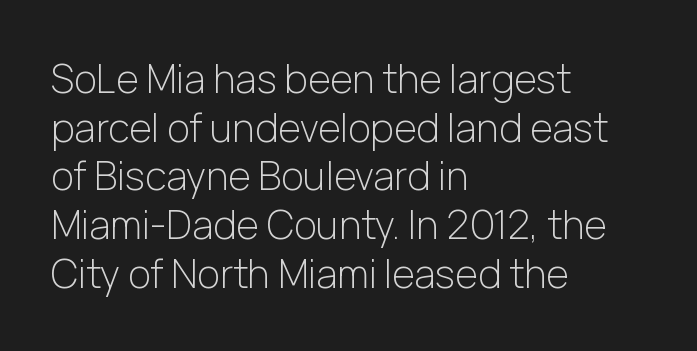
The type is set solid horizontally, with unmodified tracking. Designer's note — italics off, roman on. How would I describe the line gaps? Plain and ordinary. Any mark beneath the type? The region is blank. Do the characters align in a grid? No, the font is proportional.
